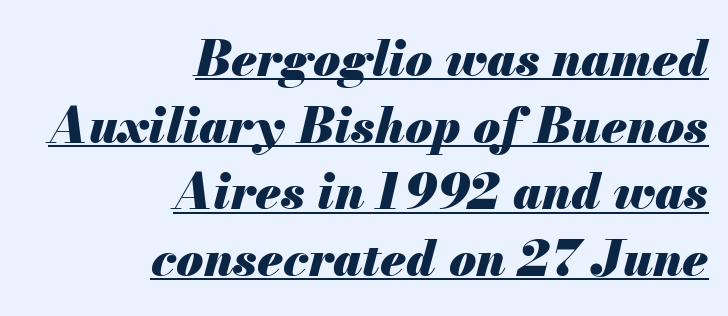
{"italic": "yes", "lean": "right", "slant_degrees": 13, "bold": "yes", "weight": "heavy", "width": "normal", "stroke_contrast": "medium", "x_height": "small", "monospaced": "no", "underline": "yes", "align": "right", "line_spacing": "normal", "line_spacing_ratio": 1.36, "letter_spacing": "normal", "letter_spacing_em": 0.0, "glyph_px": 49}
